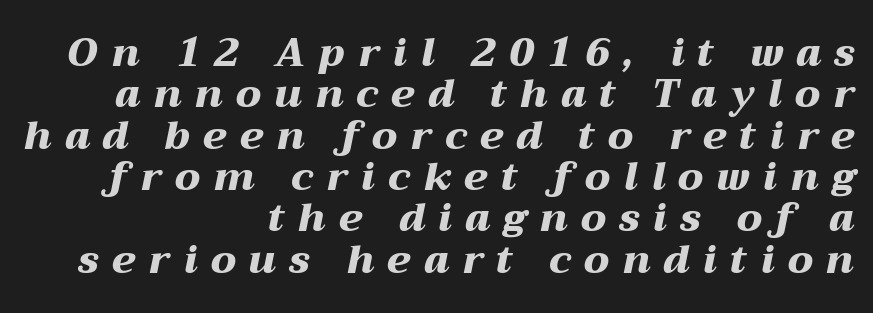
The image shows 39 px heavy, wide type, italic (leaning right); set right-aligned, tight line spacing (1.06x), unusually wide letter spacing (+0.34 em), not underlined; medium stroke contrast and a medium x-height.
